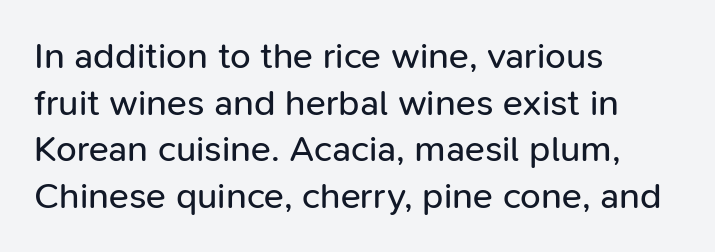
{"serif": "no", "italic": "no", "bold": "no", "weight": "regular", "width": "normal", "stroke_contrast": "low", "x_height": "medium", "monospaced": "no", "underline": "no", "align": "left", "line_spacing": "normal", "line_spacing_ratio": 1.26, "letter_spacing": "normal", "letter_spacing_em": 0.0, "glyph_px": 37}
